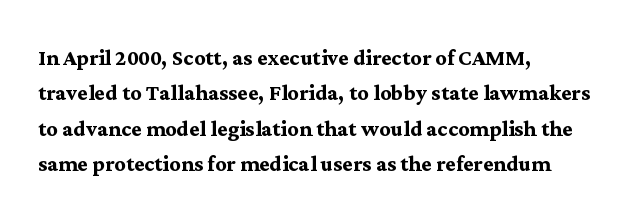
The image shows 28 px semibold serif type, upright; set left-aligned, normal line spacing (1.26x), normal letter spacing, not underlined; medium stroke contrast and a medium x-height.
